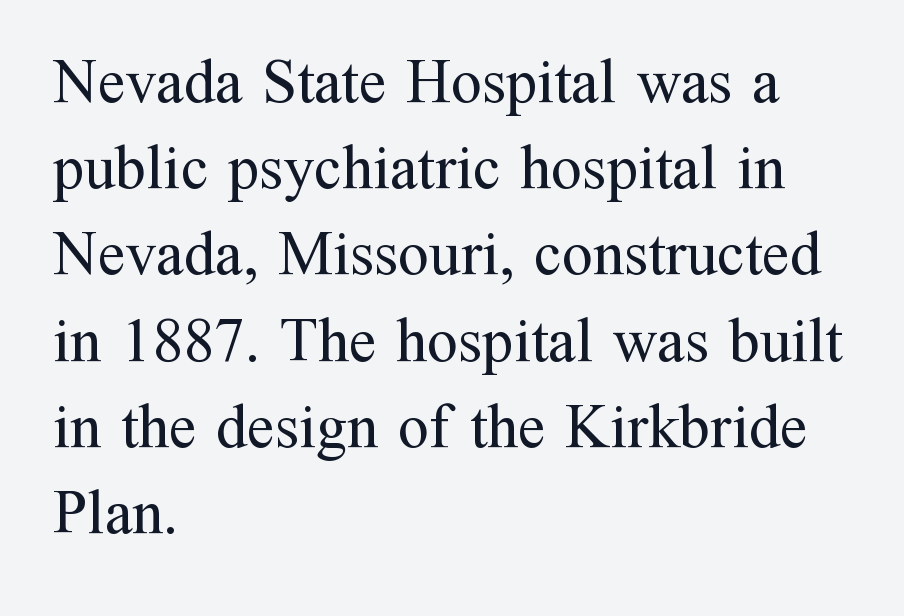
Q: Is the text bold? A: No.
Q: Is the text italic (slanted)? A: No, it is upright.
Q: Is the typeface a serif or a sans-serif typeface? A: Serif.
Q: Is the text underlined? A: No.
Q: How is the paragraph aligned? A: Left-aligned.
Q: Is the spacing between letters normal or unusually wide? A: Normal.
Q: Is the spacing between lines tight, normal or loose? A: Normal.
Q: Width (condensed, normal, or wide)? A: Normal.
Q: Stroke contrast? A: Medium.
Q: x-height? A: Medium.
Q: Monospaced? A: No.
